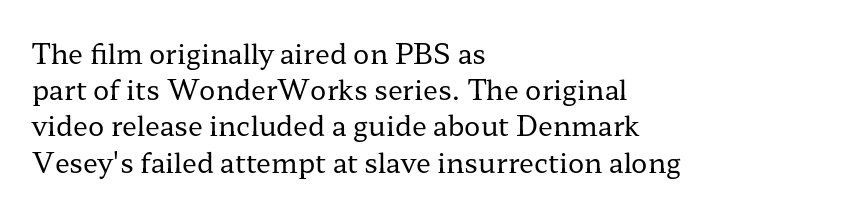
The strokes carry an ordinary text weight at most. Teacher's note: observe the even left margin — that is flush-left alignment. The lines sit at an ordinary, default distance from one another. Does extra space separate the letters? No, they use regular spacing. Posture: vertical. The specimen omits any rule beneath the text block's lines.
